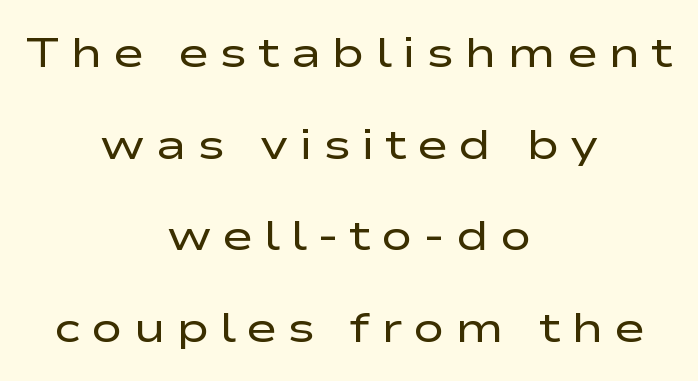
Q: Is the text bold? A: No.
Q: Is the text italic (slanted)? A: No, it is upright.
Q: Is the typeface a serif or a sans-serif typeface? A: Sans-serif.
Q: Is the text underlined? A: No.
Q: How is the paragraph aligned? A: Centered.
Q: Is the spacing between letters normal or unusually wide? A: Unusually wide.
Q: Is the spacing between lines tight, normal or loose? A: Loose.
Q: Width (condensed, normal, or wide)? A: Wide.
Q: Stroke contrast? A: Low.
Q: x-height? A: Medium.
Q: Monospaced? A: No.
